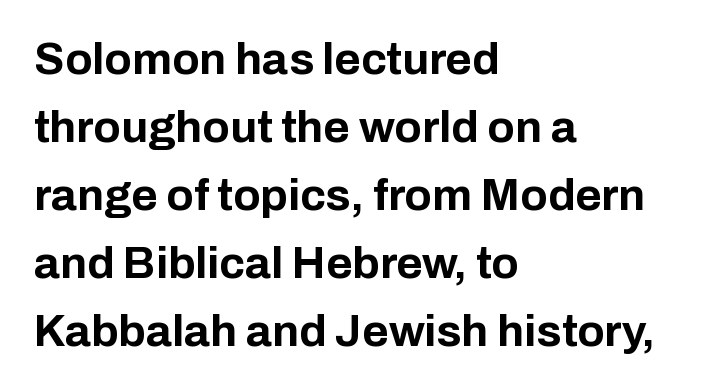
The letters are bold, with thick, heavy strokes. The glyphs are unaccompanied by any horizontal stroke below them. Character widths vary here, with narrow letters taking less room than wide ones. Every stem runs plumb, perpendicular to the baseline.
